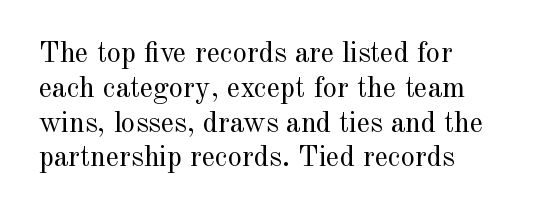
Q: Is the text bold? A: No.
Q: Is the text italic (slanted)? A: No, it is upright.
Q: Is the typeface a serif or a sans-serif typeface? A: Serif.
Q: Is the text underlined? A: No.
Q: Is the spacing between letters normal or unusually wide? A: Normal.
Q: Width (condensed, normal, or wide)? A: Normal.
Q: x-height? A: Small.
Q: Monospaced? A: No.
